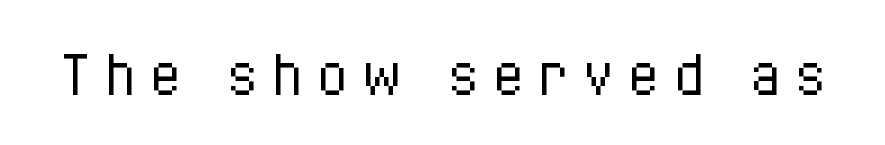
Q: Is the text bold? A: No.
Q: Is the text italic (slanted)? A: No, it is upright.
Q: Is the text underlined? A: No.
Q: Is the spacing between letters normal or unusually wide? A: Unusually wide.
Q: Width (condensed, normal, or wide)? A: Condensed.
Q: Stroke contrast? A: Low.
Q: x-height? A: Medium.
Q: Monospaced? A: No.
